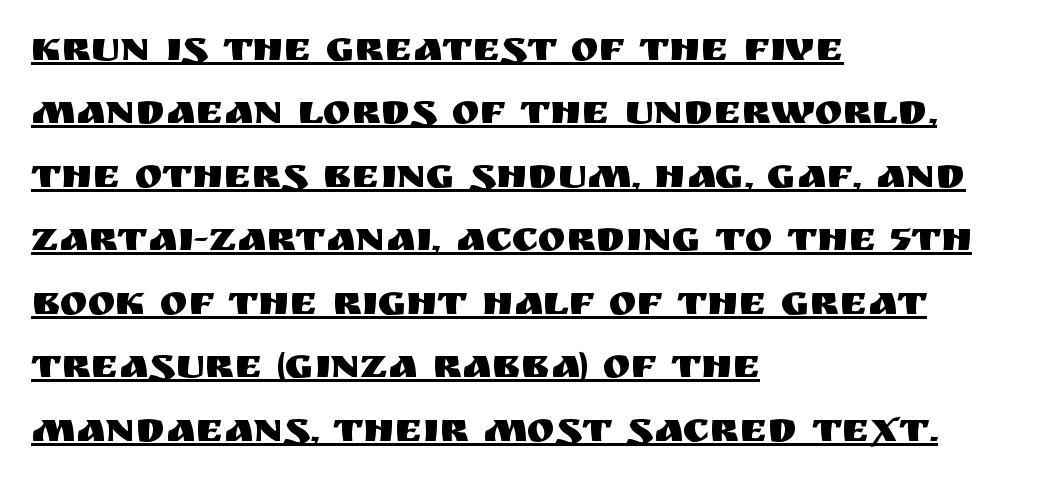
The image shows 42 px sans-serif type, upright; set left-aligned, normal line spacing (1.51x), normal letter spacing, underlined; medium stroke contrast and a large x-height.
